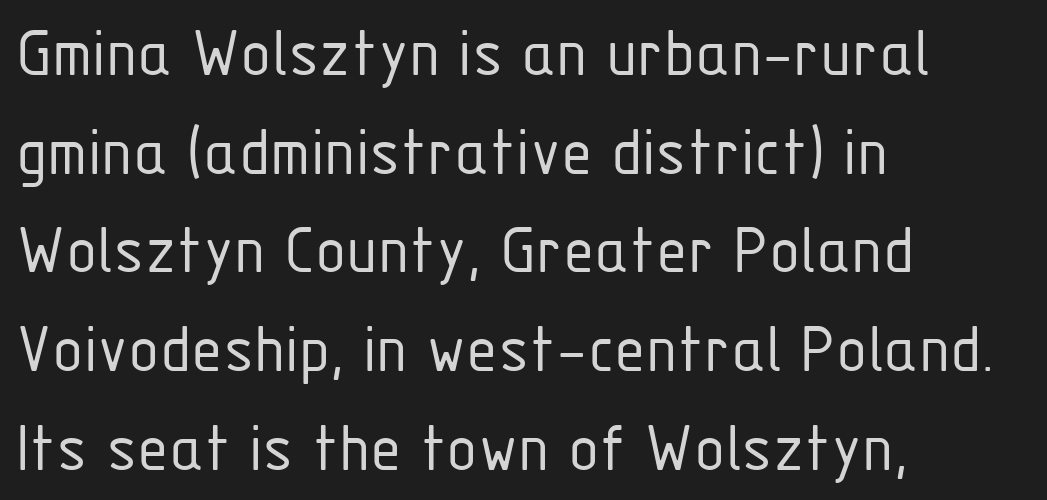
{"serif": "no", "italic": "no", "bold": "no", "weight": "light", "width": "condensed", "stroke_contrast": "low", "x_height": "medium", "monospaced": "no", "underline": "no", "align": "left", "line_spacing": "normal", "line_spacing_ratio": 1.37, "letter_spacing": "normal", "letter_spacing_em": 0.0, "glyph_px": 72}
